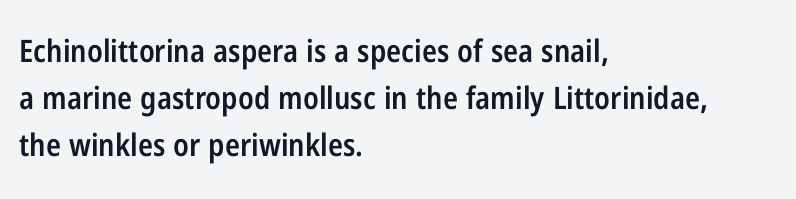
The image shows 31 px semibold, condensed sans-serif type, upright; set left-aligned, normal line spacing (1.52x), normal letter spacing, not underlined; low stroke contrast and a medium x-height.
